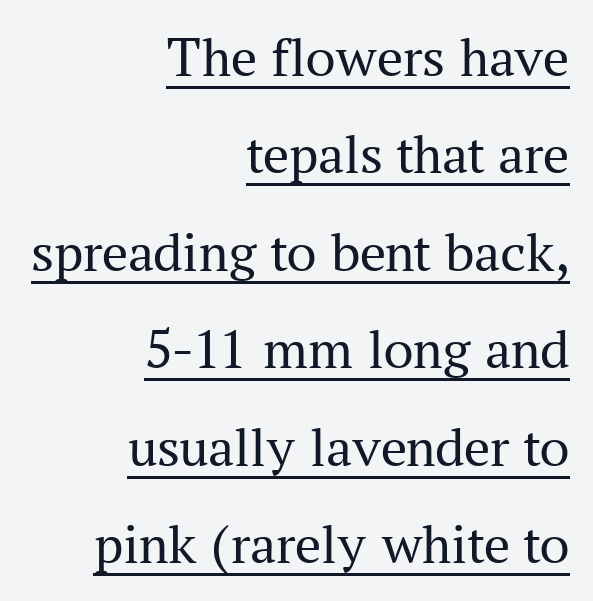
{"serif": "yes", "italic": "no", "bold": "no", "weight": "regular", "width": "normal", "stroke_contrast": "medium", "x_height": "medium", "monospaced": "no", "underline": "yes", "align": "right", "line_spacing": "normal", "line_spacing_ratio": 1.68, "letter_spacing": "normal", "letter_spacing_em": 0.0, "glyph_px": 58}
